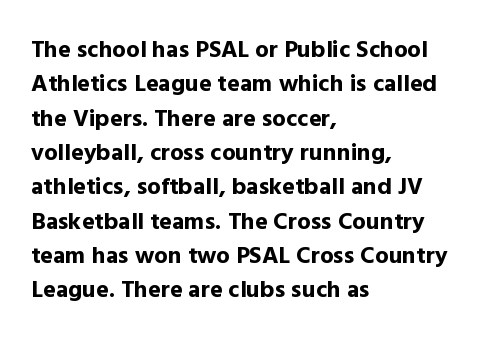
{"italic": "no", "bold": "yes", "underline": "no", "align": "left", "line_spacing": "normal", "line_spacing_ratio": 1.43, "letter_spacing": "normal", "letter_spacing_em": 0.0, "glyph_px": 24}
